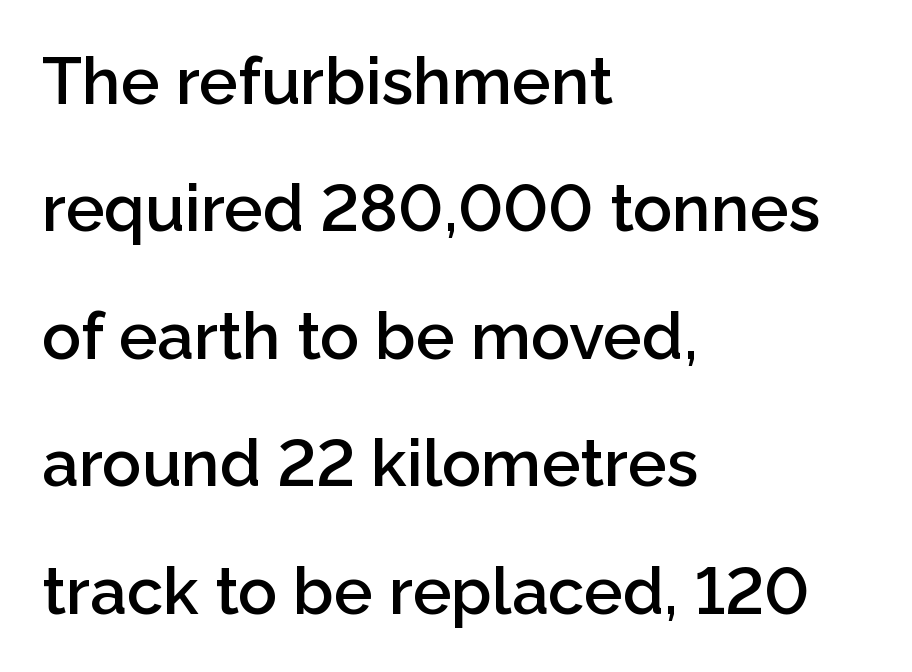
Q: Is the text bold? A: Semi-bold.
Q: Is the text italic (slanted)? A: No, it is upright.
Q: Is the typeface a serif or a sans-serif typeface? A: Sans-serif.
Q: Is the text underlined? A: No.
Q: How is the paragraph aligned? A: Left-aligned.
Q: Is the spacing between letters normal or unusually wide? A: Normal.
Q: Is the spacing between lines tight, normal or loose? A: Loose.
Q: Width (condensed, normal, or wide)? A: Normal.
Q: Stroke contrast? A: Low.
Q: x-height? A: Medium.
Q: Monospaced? A: No.
